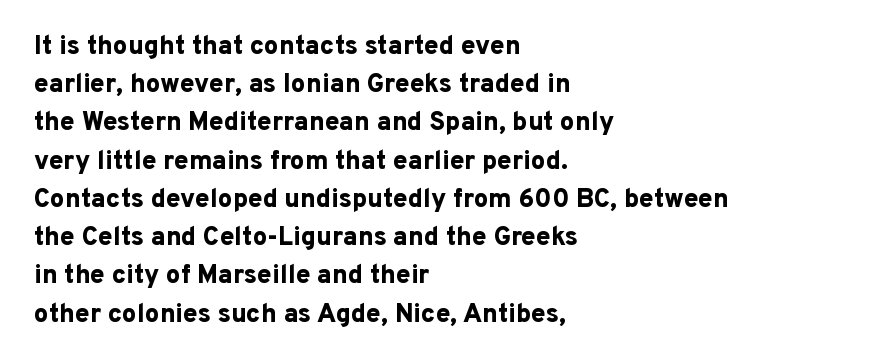
{"italic": "no", "bold": "yes", "underline": "no", "align": "left", "line_spacing": "normal", "line_spacing_ratio": 1.47, "letter_spacing": "normal", "letter_spacing_em": 0.0, "glyph_px": 26}
